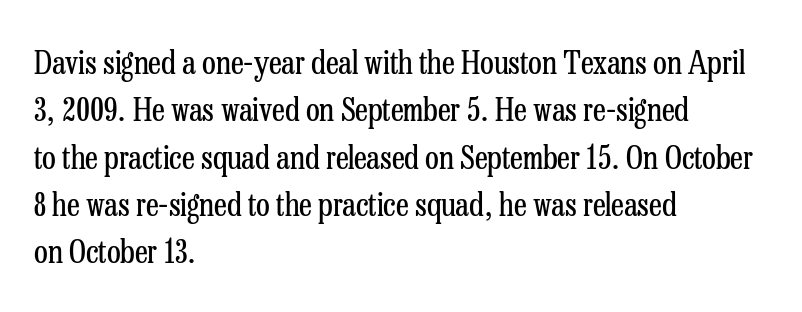
Q: Is the text bold? A: No.
Q: Is the text italic (slanted)? A: No, it is upright.
Q: Is the typeface a serif or a sans-serif typeface? A: Serif.
Q: Is the text underlined? A: No.
Q: How is the paragraph aligned? A: Left-aligned.
Q: Is the spacing between letters normal or unusually wide? A: Normal.
Q: Is the spacing between lines tight, normal or loose? A: Normal.
Q: Width (condensed, normal, or wide)? A: Condensed.
Q: Stroke contrast? A: Low.
Q: x-height? A: Medium.
Q: Monospaced? A: No.
